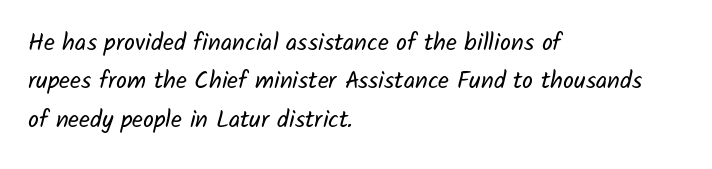
The image shows 24 px text type; set left-aligned, normal line spacing (1.6x), normal letter spacing, not underlined.
